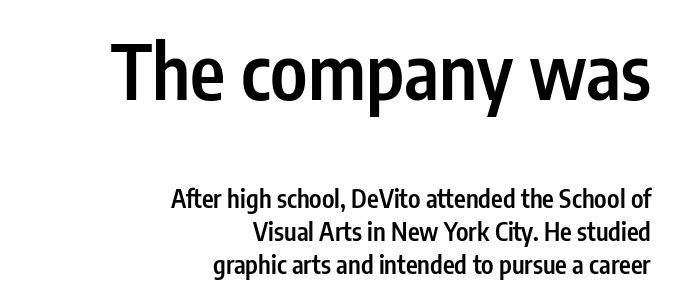
The face used here is proportionally spaced, like ordinary book or web type. Check the space under the baseline: it is left empty. Each word holds together tightly as a unit, with standard inter-letter gaps. These lines are composed in type without serifs. Does the leading feel generous? No, just average. Block one is the big one; block two sits smaller underneath.
